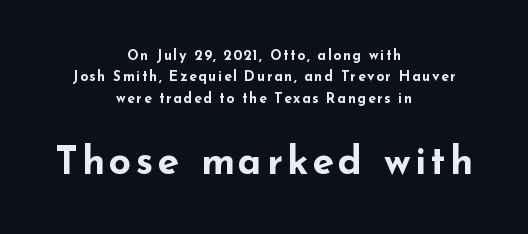
Q: Is the text bold? A: Yes.
Q: Is the text italic (slanted)? A: No, it is upright.
Q: Is the typeface a serif or a sans-serif typeface? A: Sans-serif.
Q: Is the text underlined? A: No.
Q: How is the paragraph aligned? A: Centered.
Q: Is the spacing between lines tight, normal or loose? A: Normal.
Q: Which block of text is set in a larger size, the first (top) or the second (bottom)? A: The second (bottom) one.
Q: Width (condensed, normal, or wide)? A: Wide.
Q: Stroke contrast? A: Low.
Q: x-height? A: Small.
Q: Monospaced? A: No.
